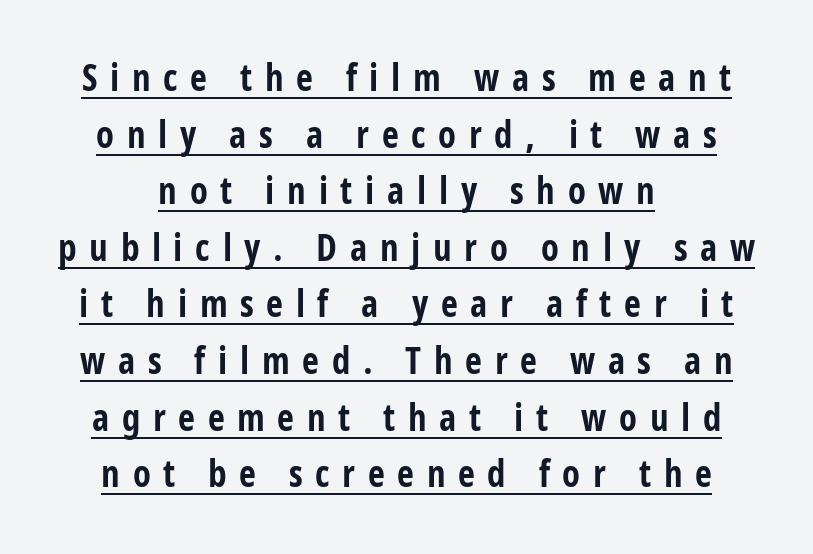
{"serif": "no", "italic": "no", "bold": "yes", "weight": "bold", "width": "condensed", "stroke_contrast": "low", "x_height": "medium", "monospaced": "no", "underline": "yes", "line_spacing": "normal", "line_spacing_ratio": 1.53, "letter_spacing": "wide", "letter_spacing_em": 0.34, "glyph_px": 37}
